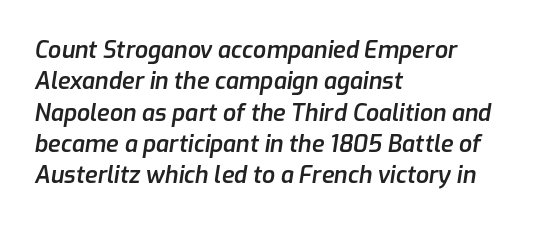
The image shows 23 px text type, italic (leaning right); set left-aligned, normal line spacing (1.36x), normal letter spacing, not underlined.
